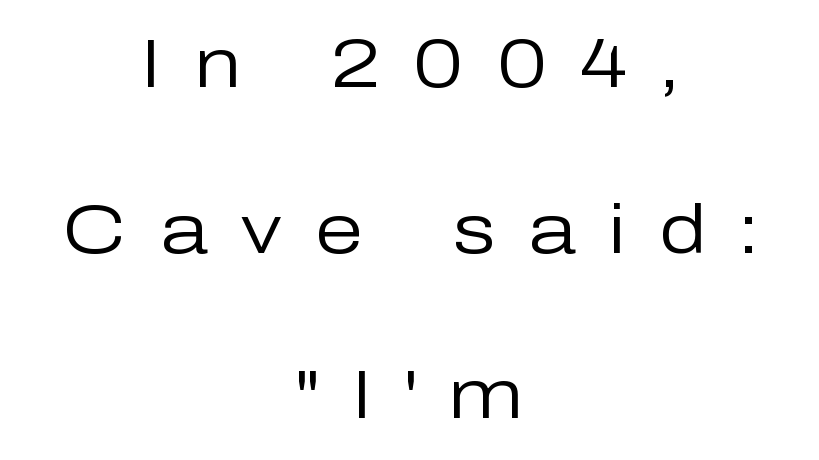
The image shows 69 px regular-weight sans-serif type, upright; set centered, loose line spacing (2.4x), unusually wide letter spacing (+0.48 em), not underlined; low stroke contrast and a medium x-height.
